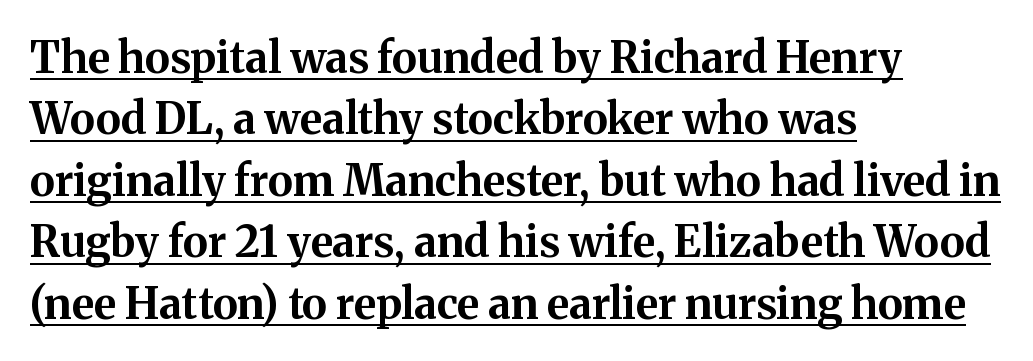
Q: Is the text bold? A: Yes.
Q: Is the text italic (slanted)? A: No, it is upright.
Q: Is the typeface a serif or a sans-serif typeface? A: Serif.
Q: Is the text underlined? A: Yes.
Q: How is the paragraph aligned? A: Left-aligned.
Q: Is the spacing between letters normal or unusually wide? A: Normal.
Q: Is the spacing between lines tight, normal or loose? A: Normal.
Q: Width (condensed, normal, or wide)? A: Normal.
Q: Stroke contrast? A: Medium.
Q: x-height? A: Medium.
Q: Monospaced? A: No.
